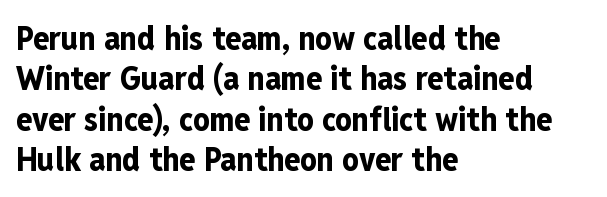
Q: Is the text bold? A: Yes.
Q: Is the text italic (slanted)? A: No, it is upright.
Q: Is the typeface a serif or a sans-serif typeface? A: Sans-serif.
Q: Is the text underlined? A: No.
Q: How is the paragraph aligned? A: Left-aligned.
Q: Is the spacing between letters normal or unusually wide? A: Normal.
Q: Width (condensed, normal, or wide)? A: Condensed.
Q: Stroke contrast? A: Low.
Q: x-height? A: Medium.
Q: Monospaced? A: No.
